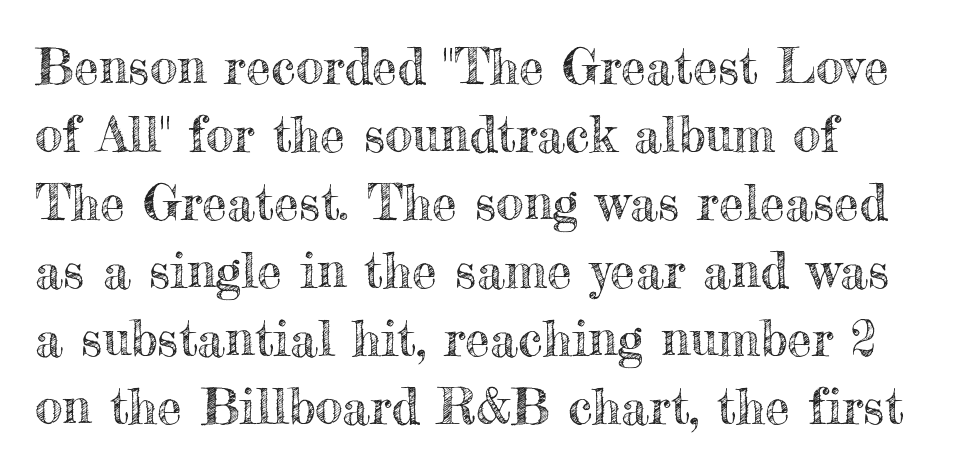
The image shows 50 px text type, upright; set left-aligned, normal line spacing (1.36x), normal letter spacing, not underlined; a small x-height.
